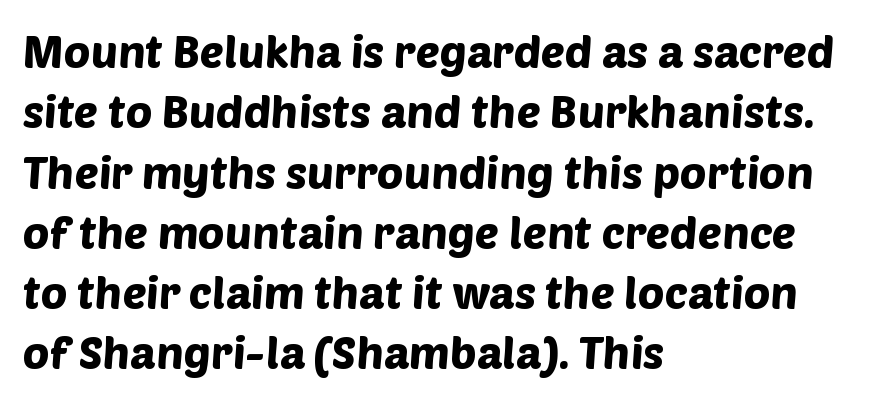
{"serif": "no", "width": "normal", "stroke_contrast": "low", "x_height": "large", "monospaced": "no", "underline": "no", "align": "left", "line_spacing": "normal", "line_spacing_ratio": 1.34, "letter_spacing": "normal", "letter_spacing_em": 0.0, "glyph_px": 45}
